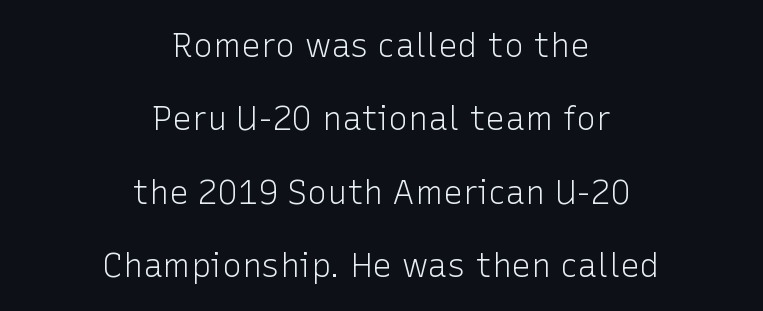
{"serif": "no", "italic": "no", "bold": "no", "weight": "light", "width": "normal", "stroke_contrast": "low", "x_height": "medium", "monospaced": "no", "underline": "no", "align": "center", "line_spacing": "loose", "line_spacing_ratio": 2.22, "letter_spacing": "normal", "letter_spacing_em": 0.0, "glyph_px": 33}
